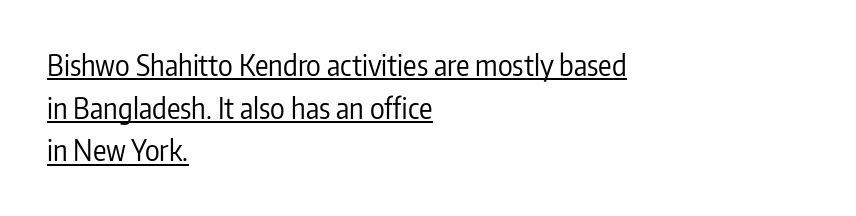
{"serif": "no", "italic": "no", "bold": "no", "weight": "regular", "width": "condensed", "stroke_contrast": "low", "x_height": "medium", "monospaced": "no", "underline": "yes", "align": "left", "line_spacing": "normal", "line_spacing_ratio": 1.52, "letter_spacing": "normal", "letter_spacing_em": 0.0, "glyph_px": 28}
